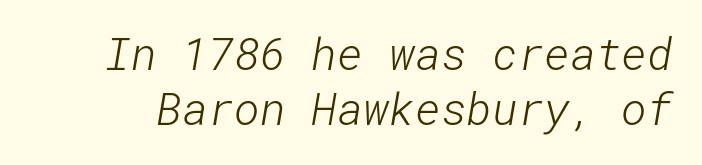
Q: Is the text bold? A: No.
Q: Is the typeface a serif or a sans-serif typeface? A: Sans-serif.
Q: Is the text underlined? A: No.
Q: Is the spacing between letters normal or unusually wide? A: Normal.
Q: Is the spacing between lines tight, normal or loose? A: Normal.
Q: Width (condensed, normal, or wide)? A: Normal.
Q: Stroke contrast? A: Low.
Q: x-height? A: Medium.
